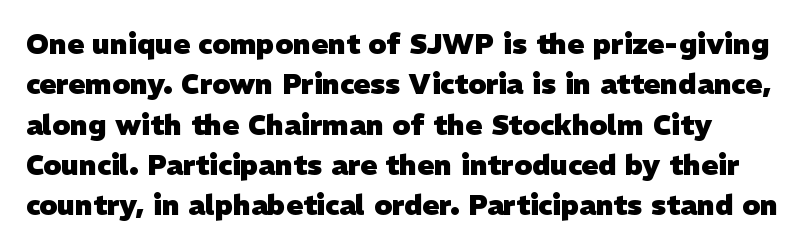
Q: Is the text bold? A: Yes.
Q: Is the typeface a serif or a sans-serif typeface? A: Sans-serif.
Q: Is the text underlined? A: No.
Q: Is the spacing between letters normal or unusually wide? A: Normal.
Q: Is the spacing between lines tight, normal or loose? A: Normal.
Q: Width (condensed, normal, or wide)? A: Normal.
Q: Stroke contrast? A: Low.
Q: x-height? A: Medium.
Q: Monospaced? A: No.
